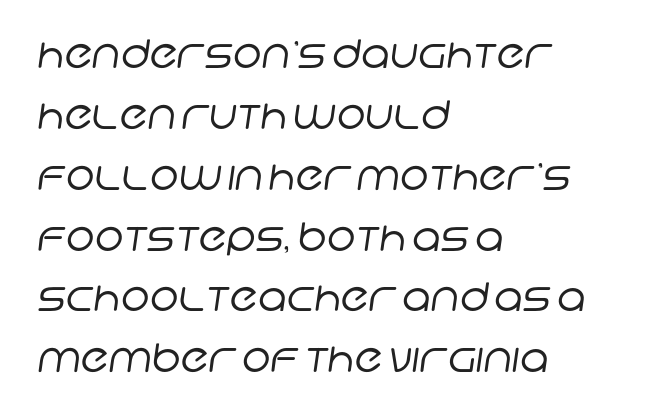
{"serif": "no", "bold": "no", "weight": "regular", "width": "normal", "stroke_contrast": "low", "x_height": "large", "monospaced": "no", "underline": "no", "align": "left", "line_spacing": "normal", "line_spacing_ratio": 1.56, "letter_spacing": "normal", "letter_spacing_em": 0.0, "glyph_px": 39}
